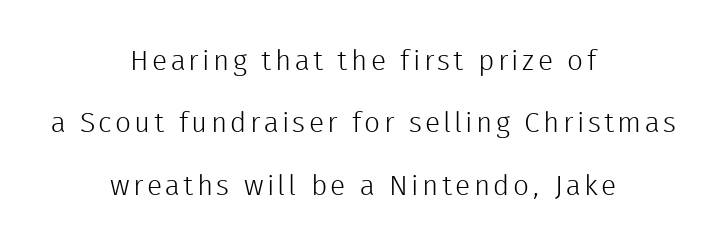
Unbolded letterforms with no extra heft. The glyphs are unaccompanied by any horizontal stroke below them. Typeset on center — no edge is straight. Serif or sans? Sans — the stroke terminals are bare. The specimen reads as upright at a glance. The passage shown is typed in a proportional face where columns would drift.
